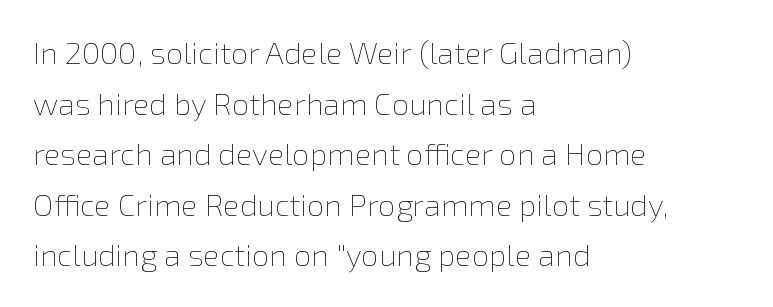
Q: Is the text bold? A: No.
Q: Is the text italic (slanted)? A: No, it is upright.
Q: Is the text underlined? A: No.
Q: How is the paragraph aligned? A: Left-aligned.
Q: Is the spacing between letters normal or unusually wide? A: Normal.
Q: Is the spacing between lines tight, normal or loose? A: Normal.
Q: Width (condensed, normal, or wide)? A: Normal.
Q: Stroke contrast? A: Low.
Q: x-height? A: Medium.
Q: Monospaced? A: No.
